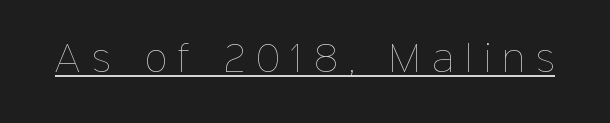
Q: Is the text bold? A: No.
Q: Is the text italic (slanted)? A: No, it is upright.
Q: Is the text underlined? A: Yes.
Q: Is the spacing between letters normal or unusually wide? A: Unusually wide.
Q: Width (condensed, normal, or wide)? A: Normal.
Q: Stroke contrast? A: Low.
Q: x-height? A: Medium.
Q: Monospaced? A: No.
